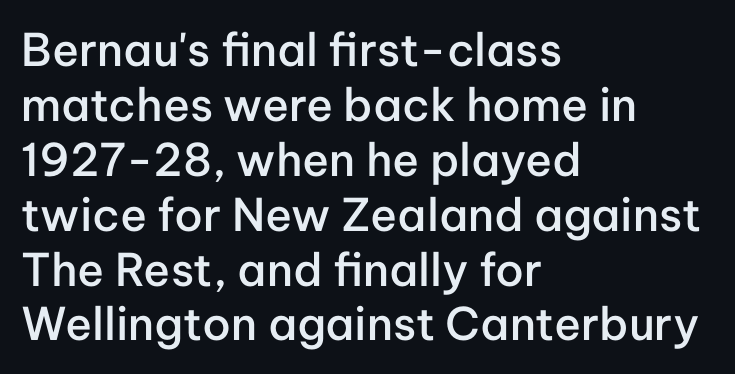
{"serif": "no", "italic": "no", "bold": "semi", "weight": "semibold", "width": "normal", "stroke_contrast": "low", "x_height": "medium", "monospaced": "no", "underline": "no", "align": "left", "line_spacing_ratio": 1.22, "letter_spacing": "normal", "letter_spacing_em": 0.0, "glyph_px": 45}
